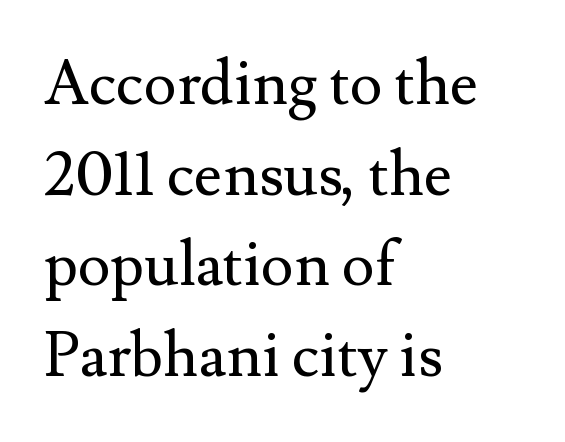
The image shows 62 px regular-weight serif type, upright; set left-aligned, normal line spacing (1.46x), normal letter spacing, not underlined; medium stroke contrast and a small x-height.
